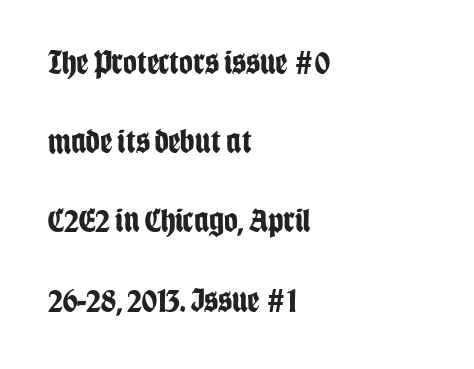
{"serif": "no", "italic": "no", "bold": "yes", "weight": "bold", "width": "condensed", "stroke_contrast": "low", "x_height": "large", "monospaced": "no", "underline": "no", "align": "left", "line_spacing": "loose", "line_spacing_ratio": 2.33, "letter_spacing": "normal", "letter_spacing_em": 0.0, "glyph_px": 34}
